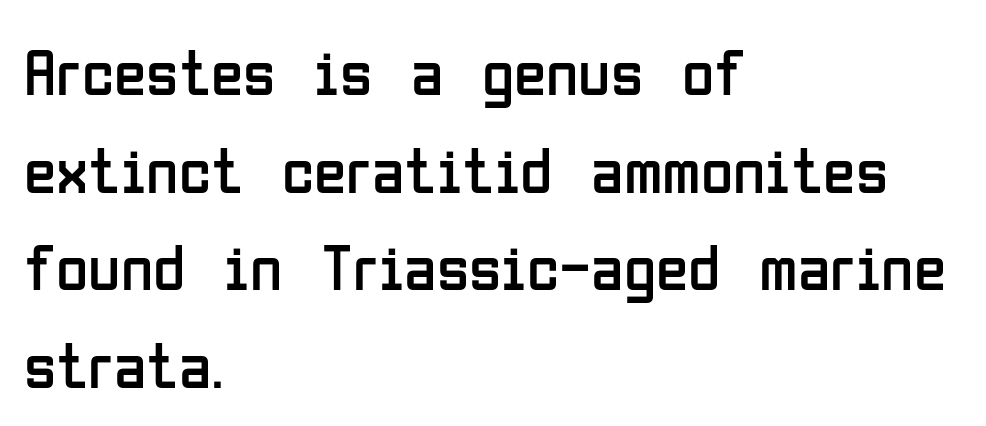
The image shows 66 px regular-weight, condensed sans-serif type, upright; set left-aligned, normal line spacing (1.48x), normal letter spacing, not underlined; low stroke contrast and a medium x-height.
